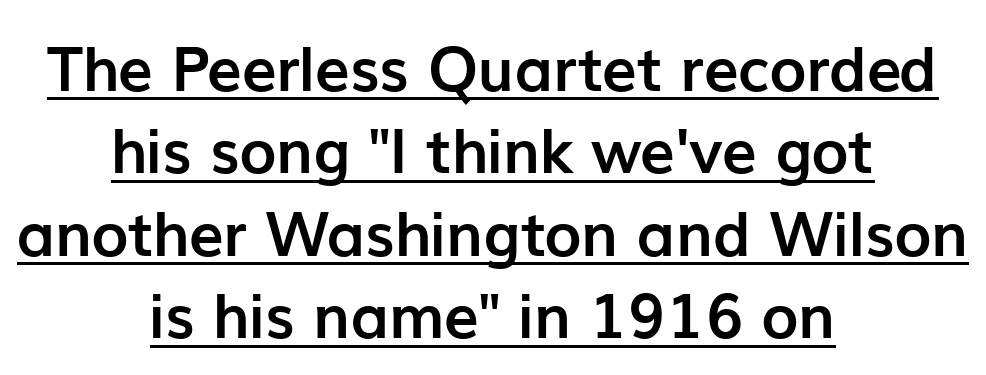
Reading down the column, the eye jumps a familiar distance to each next line. Letter spacing: default. The specimen reads as upright at a glance. Both edges are ragged and mirror each other, which tells us the setting is centered.
